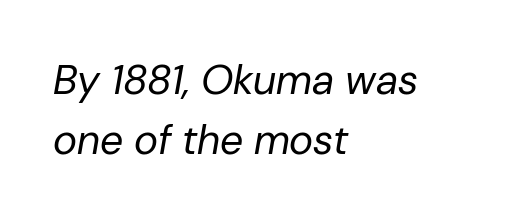
The image shows 41 px regular-weight type, italic (leaning right); set left-aligned, normal line spacing (1.47x), normal letter spacing, not underlined; low stroke contrast and a medium x-height.
